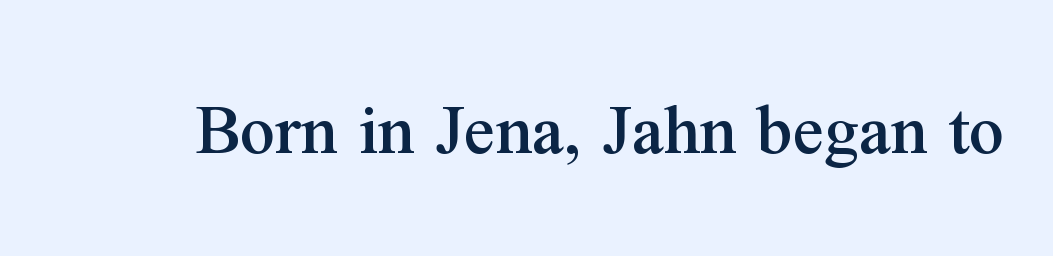
Q: Is the text italic (slanted)? A: No, it is upright.
Q: Is the typeface a serif or a sans-serif typeface? A: Serif.
Q: Is the text underlined? A: No.
Q: Is the spacing between letters normal or unusually wide? A: Normal.
Q: Width (condensed, normal, or wide)? A: Normal.
Q: Stroke contrast? A: Medium.
Q: x-height? A: Medium.
Q: Monospaced? A: No.
